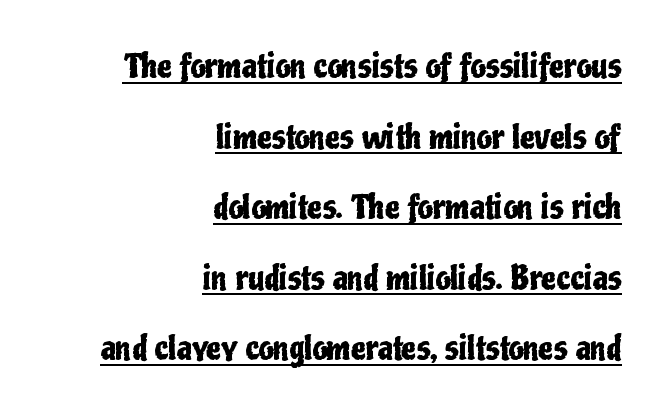
The image shows 33 px condensed sans-serif type, upright; set right-aligned, loose line spacing (2.14x), normal letter spacing, underlined; low stroke contrast and a medium x-height.
